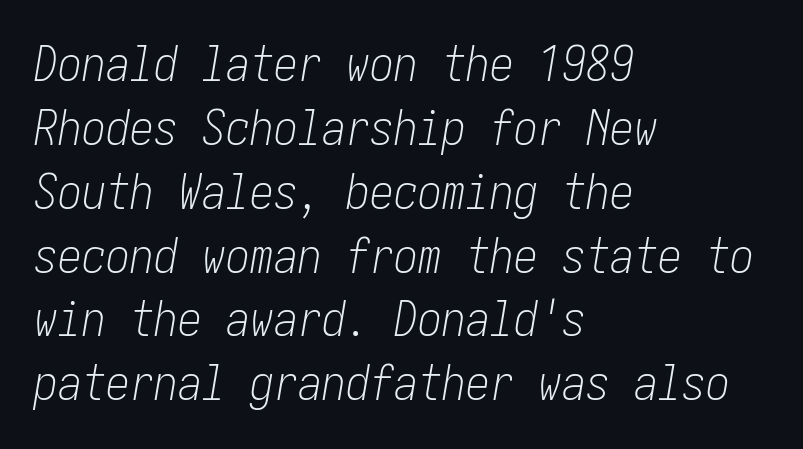
What's the leading like? Ordinary, nothing unusual. Would a proofreader flag this as italicized? Yes. Lines of text with bare space underneath. Caption: face not bold, strokes unweighted. The typesetter chose a ragged-right arrangement here.
